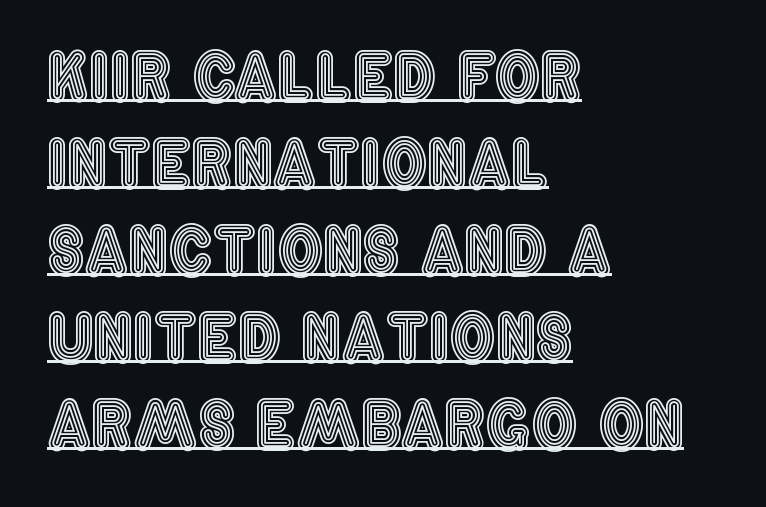
The image shows 64 px condensed type, upright; set left-aligned, normal line spacing (1.36x), normal letter spacing, underlined; a large x-height.
